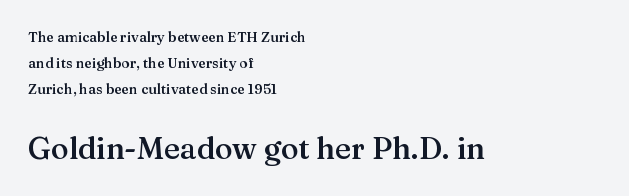
Q: Is the text bold? A: Semi-bold.
Q: Is the text italic (slanted)? A: No, it is upright.
Q: Is the typeface a serif or a sans-serif typeface? A: Serif.
Q: Is the text underlined? A: No.
Q: How is the paragraph aligned? A: Left-aligned.
Q: Is the spacing between letters normal or unusually wide? A: Normal.
Q: Which block of text is set in a larger size, the first (top) or the second (bottom)? A: The second (bottom) one.
Q: Width (condensed, normal, or wide)? A: Normal.
Q: Stroke contrast? A: Medium.
Q: x-height? A: Medium.
Q: Monospaced? A: No.
